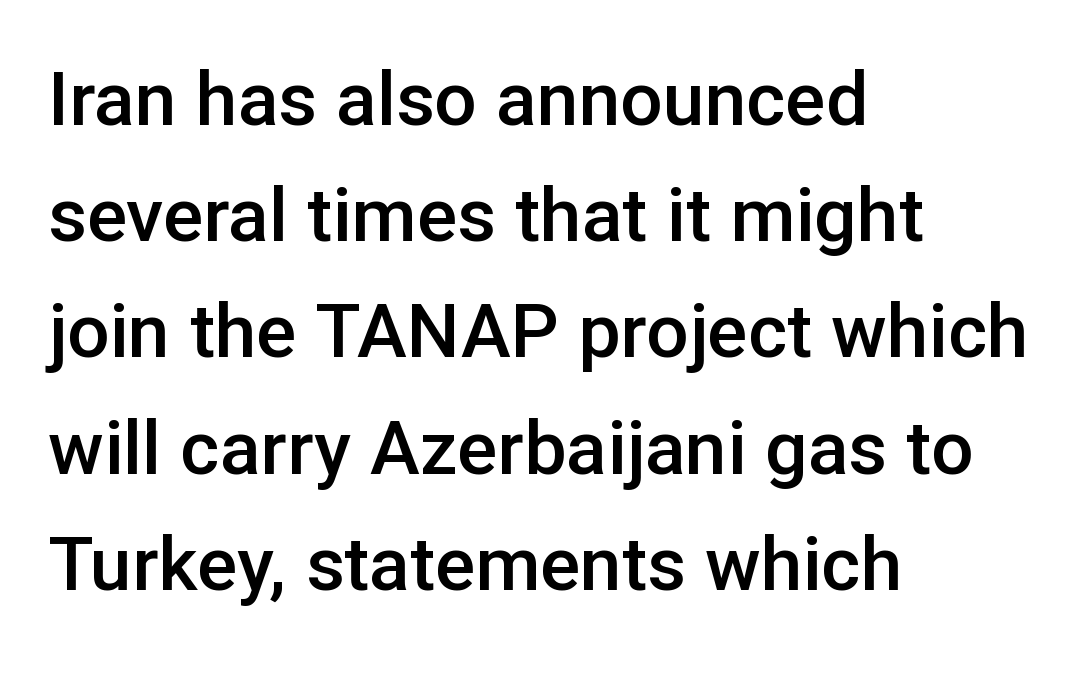
Q: Is the text bold? A: Semi-bold.
Q: Is the text italic (slanted)? A: No, it is upright.
Q: Is the typeface a serif or a sans-serif typeface? A: Sans-serif.
Q: Is the text underlined? A: No.
Q: How is the paragraph aligned? A: Left-aligned.
Q: Is the spacing between letters normal or unusually wide? A: Normal.
Q: Is the spacing between lines tight, normal or loose? A: Normal.
Q: Width (condensed, normal, or wide)? A: Normal.
Q: Stroke contrast? A: Low.
Q: x-height? A: Medium.
Q: Monospaced? A: No.
